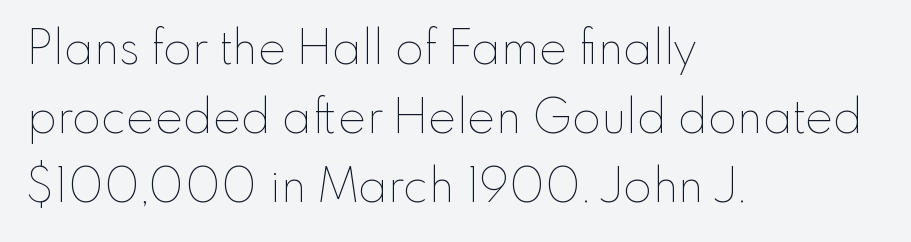
{"italic": "no", "bold": "no", "weight": "thin", "width": "normal", "stroke_contrast": "low", "x_height": "small", "monospaced": "no", "underline": "no", "align": "left", "line_spacing": "normal", "line_spacing_ratio": 1.47, "letter_spacing": "normal", "letter_spacing_em": 0.0, "glyph_px": 47}
